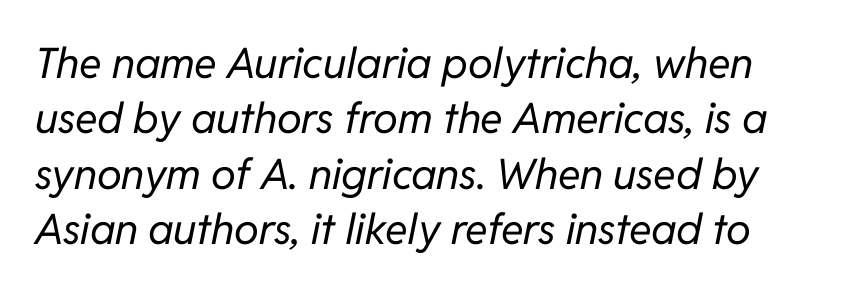
Any mark beneath the type? The region is blank. Stroke mass is kept to a normal reading level or below. Between one letter and the next there's only the usual sliver of space. Characters are canted at an angle relative to the baseline's perpendicular. A typesetter would call this proportional, since set widths differ per character.
